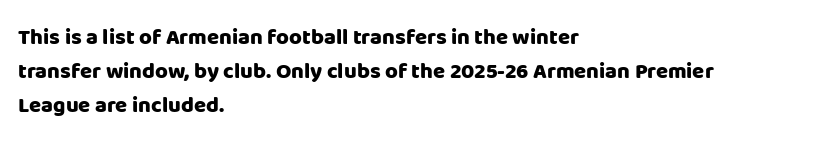
{"italic": "no", "bold": "yes", "underline": "no", "align": "left", "line_spacing": "normal", "line_spacing_ratio": 1.55, "letter_spacing": "normal", "letter_spacing_em": 0.0, "glyph_px": 22}
